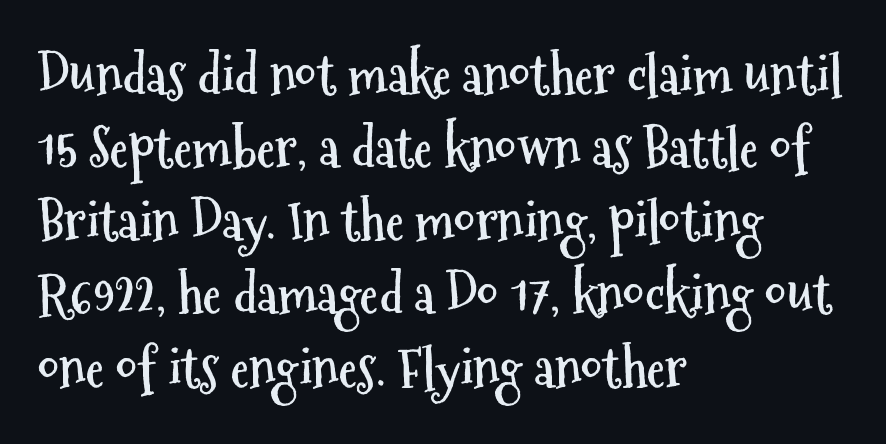
Q: Is the text bold? A: Yes.
Q: Is the text italic (slanted)? A: No, it is upright.
Q: Is the typeface a serif or a sans-serif typeface? A: Sans-serif.
Q: Is the text underlined? A: No.
Q: How is the paragraph aligned? A: Left-aligned.
Q: Is the spacing between letters normal or unusually wide? A: Normal.
Q: Is the spacing between lines tight, normal or loose? A: Normal.
Q: Width (condensed, normal, or wide)? A: Condensed.
Q: Stroke contrast? A: Medium.
Q: x-height? A: Medium.
Q: Monospaced? A: No.
